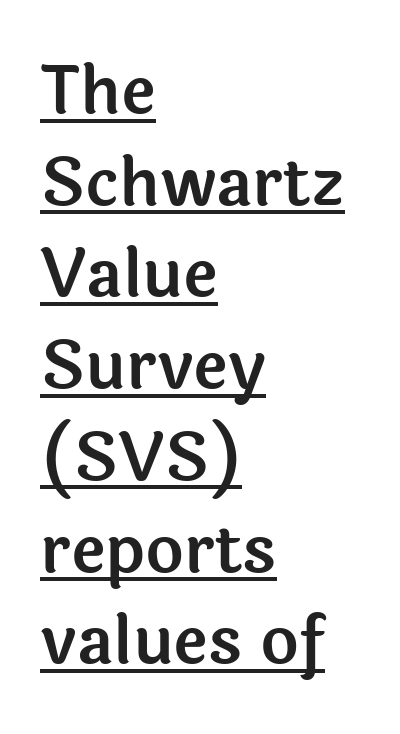
The image shows 66 px sans-serif type, upright; set left-aligned, normal line spacing (1.39x), normal letter spacing, underlined; a medium x-height.
